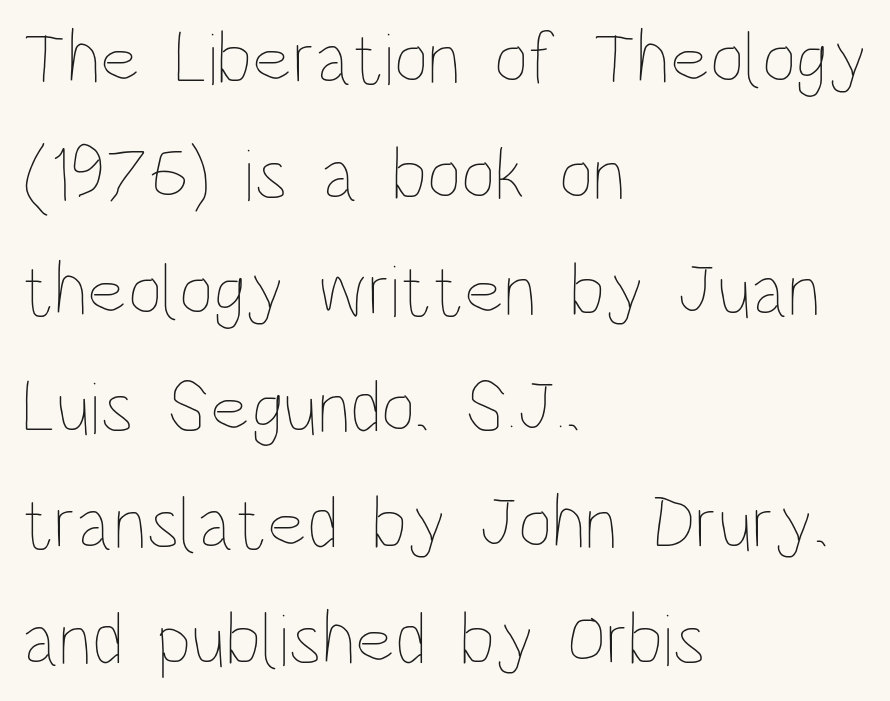
The image shows 75 px thin, condensed type, upright; set left-aligned, normal line spacing (1.55x), normal letter spacing, not underlined; low stroke contrast and a large x-height.
